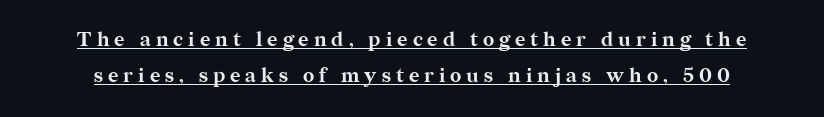
How heavy is the stroke? Heavy — this is a bold. Characters follow at a spacing far wider than the type designer built in. Posture: straight, roman, zero tilt. Emphasis is given by a line drawn under the lettering.
